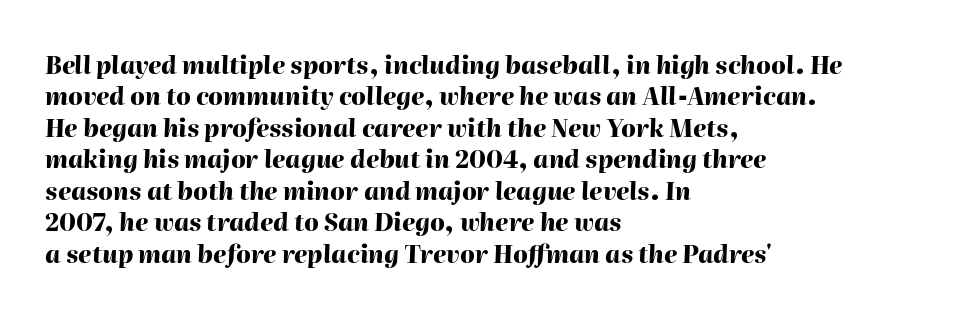
The image shows 24 px bold type, italic (leaning right); set left-aligned, normal line spacing (1.31x), normal letter spacing, not underlined.
